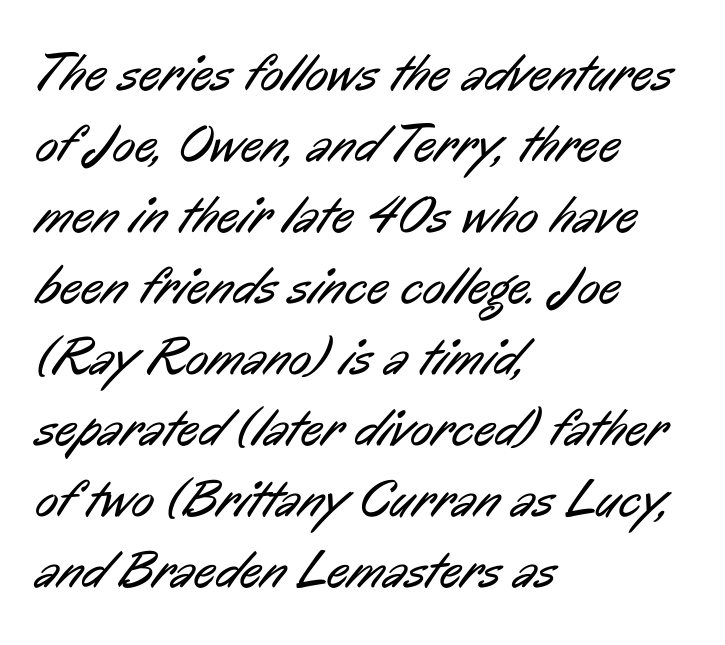
{"serif": "no", "bold": "no", "weight": "regular", "width": "condensed", "stroke_contrast": "low", "x_height": "medium", "monospaced": "no", "underline": "no", "align": "left", "line_spacing": "normal", "line_spacing_ratio": 1.34, "letter_spacing": "normal", "letter_spacing_em": 0.0, "glyph_px": 53}
